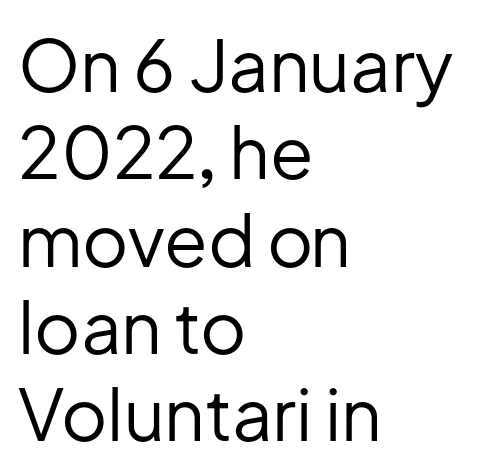
Q: Is the text bold? A: No.
Q: Is the text italic (slanted)? A: No, it is upright.
Q: Is the typeface a serif or a sans-serif typeface? A: Sans-serif.
Q: Is the text underlined? A: No.
Q: How is the paragraph aligned? A: Left-aligned.
Q: Is the spacing between letters normal or unusually wide? A: Normal.
Q: Width (condensed, normal, or wide)? A: Normal.
Q: Stroke contrast? A: Low.
Q: x-height? A: Medium.
Q: Monospaced? A: No.
